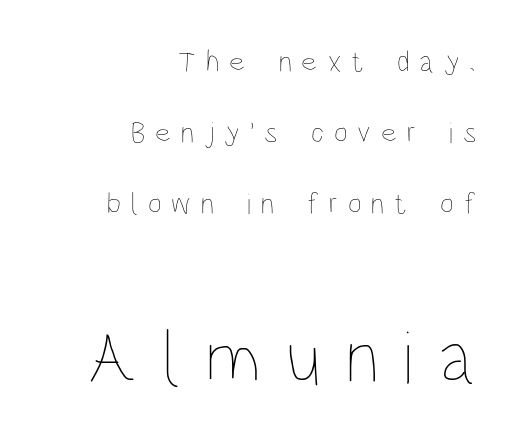
Q: Is the text bold? A: No.
Q: Is the text italic (slanted)? A: No, it is upright.
Q: Is the text underlined? A: No.
Q: How is the paragraph aligned? A: Right-aligned.
Q: Is the spacing between letters normal or unusually wide? A: Unusually wide.
Q: Is the spacing between lines tight, normal or loose? A: Loose.
Q: Which block of text is set in a larger size, the first (top) or the second (bottom)? A: The second (bottom) one.
Q: Width (condensed, normal, or wide)? A: Condensed.
Q: Stroke contrast? A: Low.
Q: x-height? A: Large.
Q: Monospaced? A: No.
